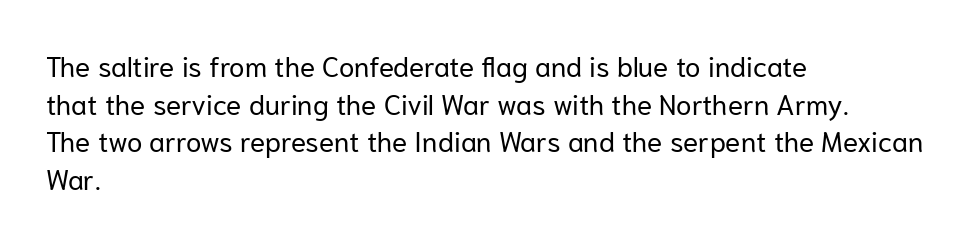
Q: Is the text bold? A: No.
Q: Is the text italic (slanted)? A: No, it is upright.
Q: Is the typeface a serif or a sans-serif typeface? A: Sans-serif.
Q: Is the text underlined? A: No.
Q: How is the paragraph aligned? A: Left-aligned.
Q: Is the spacing between letters normal or unusually wide? A: Normal.
Q: Is the spacing between lines tight, normal or loose? A: Normal.
Q: Width (condensed, normal, or wide)? A: Normal.
Q: Stroke contrast? A: Low.
Q: x-height? A: Medium.
Q: Monospaced? A: No.
